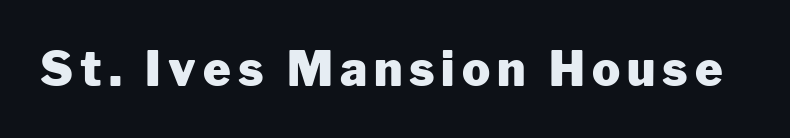
Q: Is the text bold? A: Yes.
Q: Is the text italic (slanted)? A: No, it is upright.
Q: Is the typeface a serif or a sans-serif typeface? A: Sans-serif.
Q: Is the text underlined? A: No.
Q: Width (condensed, normal, or wide)? A: Normal.
Q: Stroke contrast? A: Low.
Q: x-height? A: Medium.
Q: Monospaced? A: No.
